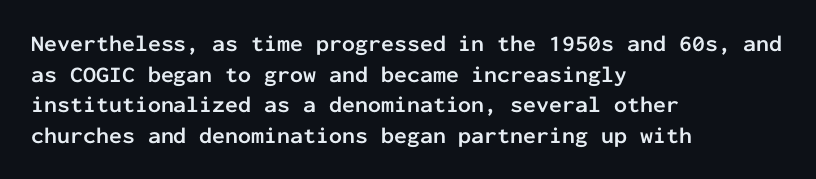
The image shows 23 px bold type, upright; set left-aligned, normal line spacing (1.33x), normal letter spacing, not underlined.
